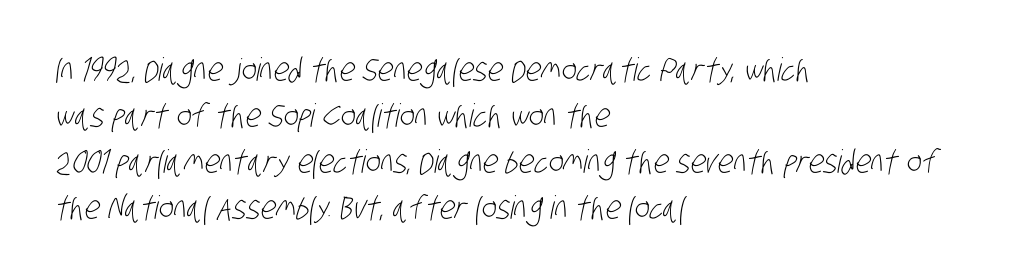
{"serif": "no", "bold": "no", "weight": "light", "width": "condensed", "stroke_contrast": "low", "x_height": "large", "monospaced": "no", "underline": "no", "align": "left", "line_spacing": "normal", "line_spacing_ratio": 1.44, "letter_spacing": "normal", "letter_spacing_em": 0.0, "glyph_px": 32}
